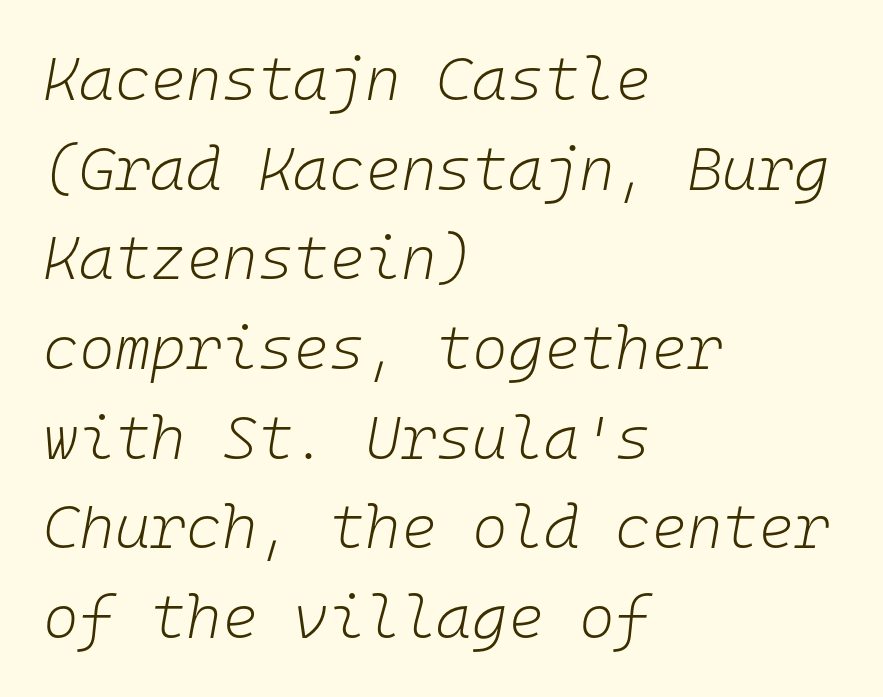
{"italic": "yes", "lean": "right", "slant_degrees": 10, "bold": "no", "weight": "light", "width": "normal", "stroke_contrast": "low", "x_height": "medium", "monospaced": "yes", "underline": "no", "align": "left", "line_spacing": "normal", "line_spacing_ratio": 1.47, "letter_spacing": "normal", "letter_spacing_em": 0.0, "glyph_px": 61}
